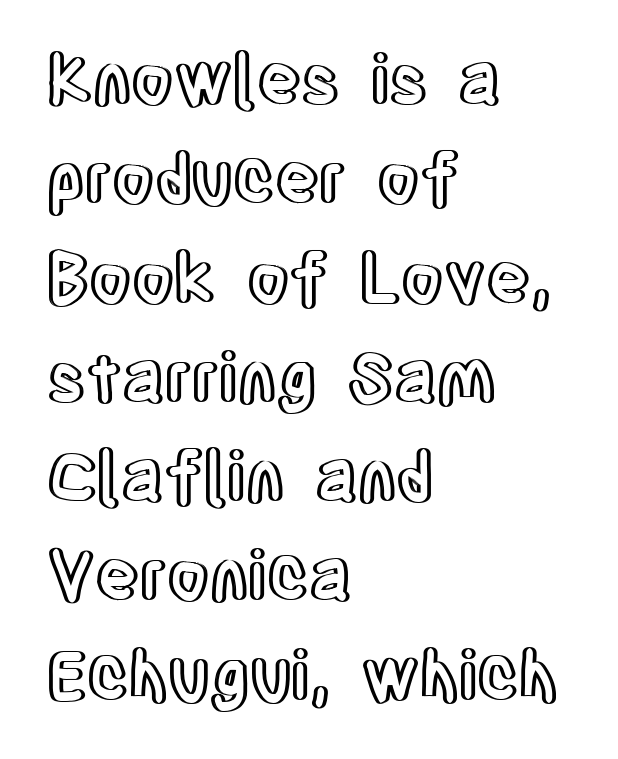
The image shows 68 px condensed type, upright; set left-aligned, normal line spacing (1.46x), normal letter spacing, not underlined; a large x-height.
